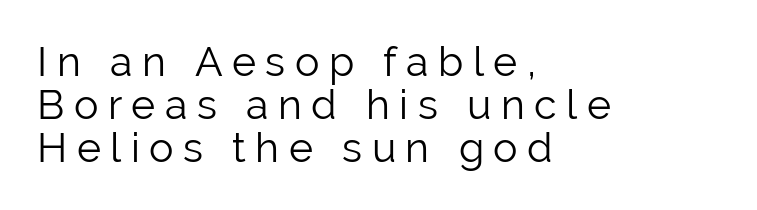
{"serif": "no", "italic": "no", "bold": "no", "weight": "light", "width": "normal", "stroke_contrast": "low", "x_height": "medium", "monospaced": "no", "underline": "no", "align": "left", "line_spacing": "tight", "line_spacing_ratio": 1.05, "letter_spacing": "wide", "letter_spacing_em": 0.23, "glyph_px": 41}
